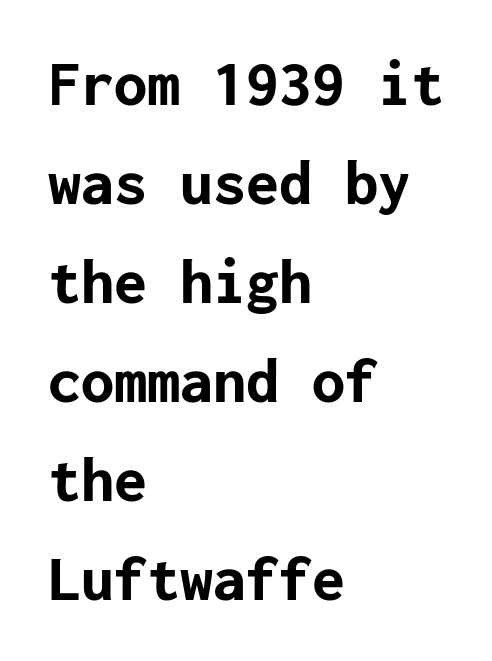
{"serif": "no", "italic": "no", "bold": "yes", "weight": "bold", "width": "normal", "stroke_contrast": "low", "x_height": "medium", "underline": "no", "align": "left", "line_spacing": "normal", "line_spacing_ratio": 1.5, "letter_spacing": "normal", "letter_spacing_em": 0.0, "glyph_px": 66}
